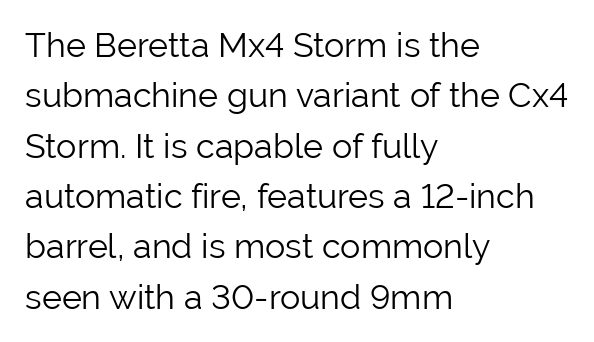
Q: Is the text bold? A: No.
Q: Is the text italic (slanted)? A: No, it is upright.
Q: Is the typeface a serif or a sans-serif typeface? A: Sans-serif.
Q: Is the text underlined? A: No.
Q: How is the paragraph aligned? A: Left-aligned.
Q: Is the spacing between letters normal or unusually wide? A: Normal.
Q: Is the spacing between lines tight, normal or loose? A: Normal.
Q: Width (condensed, normal, or wide)? A: Normal.
Q: Stroke contrast? A: Low.
Q: x-height? A: Medium.
Q: Monospaced? A: No.
